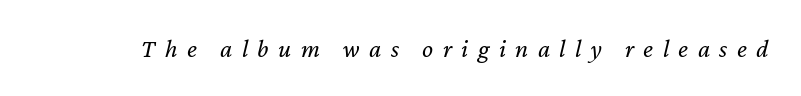
The image shows 26 px text type, italic (leaning right); set unusually wide letter spacing (+0.36 em), not underlined.
